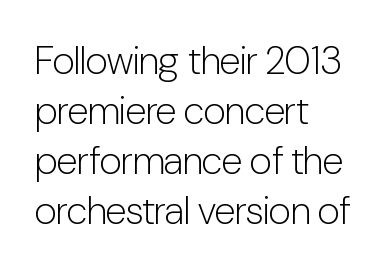
The image shows 39 px light, condensed sans-serif type, upright; set left-aligned, normal line spacing (1.28x), normal letter spacing, not underlined; low stroke contrast and a medium x-height.
